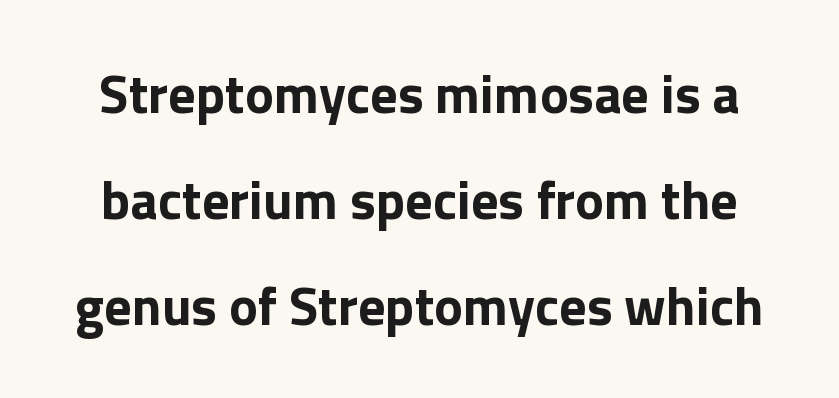
The image shows 54 px sans-serif type, upright; set centered, loose line spacing (1.96x), normal letter spacing, not underlined; low stroke contrast and a medium x-height.
